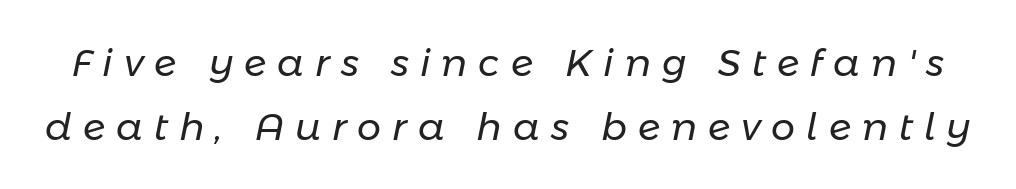
{"italic": "yes", "lean": "right", "slant_degrees": 11, "bold": "no", "weight": "regular", "width": "normal", "stroke_contrast": "low", "x_height": "medium", "monospaced": "no", "underline": "no", "line_spacing": "normal", "line_spacing_ratio": 1.68, "letter_spacing": "wide", "letter_spacing_em": 0.29, "glyph_px": 38}
